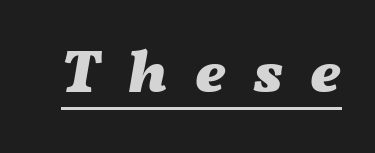
Is this a fixed-width face? No — the glyphs have proportional, varying widths. Typographic density is high because the face is bold. The passage shown leans; its letterforms are oblique. In terms of letterspacing, this is a distinctly airy, spread setting.
